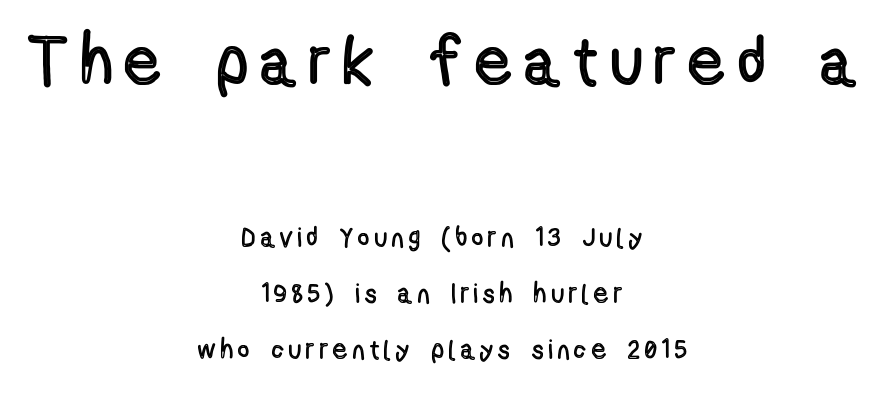
The image shows 68 px condensed type, upright; set centered, loose line spacing (2.08x), unusually wide letter spacing (+0.21 em), not underlined; the first (top) block is 2.52x larger; a medium x-height.
